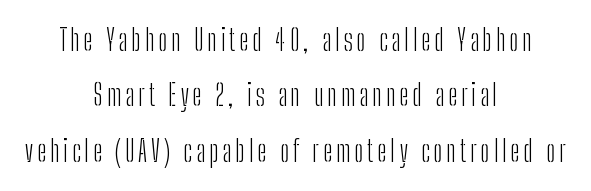
The image shows 29 px light, condensed sans-serif type, upright; set centered, loose line spacing (1.91x), not underlined; low stroke contrast and a medium x-height.
